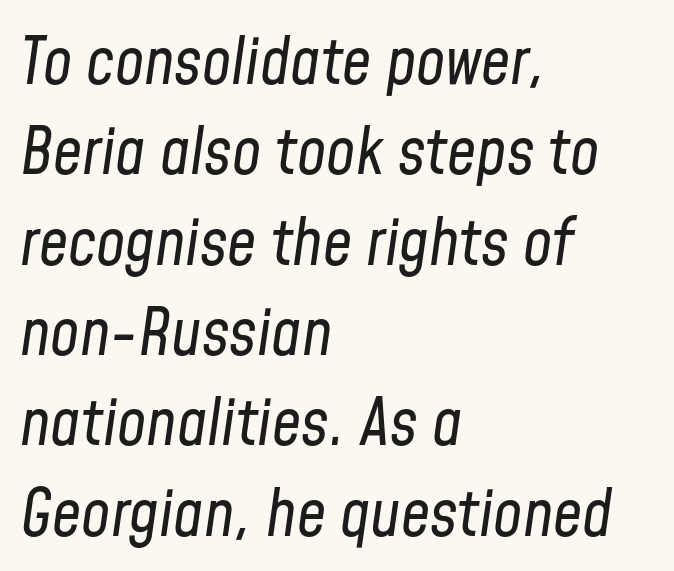
Teacher's note: observe the even left margin — that is flush-left alignment. Honestly, the row spacing looks completely unremarkable. The rendering uses natural spacing where letterforms have individual widths. Letter spacing: default.
